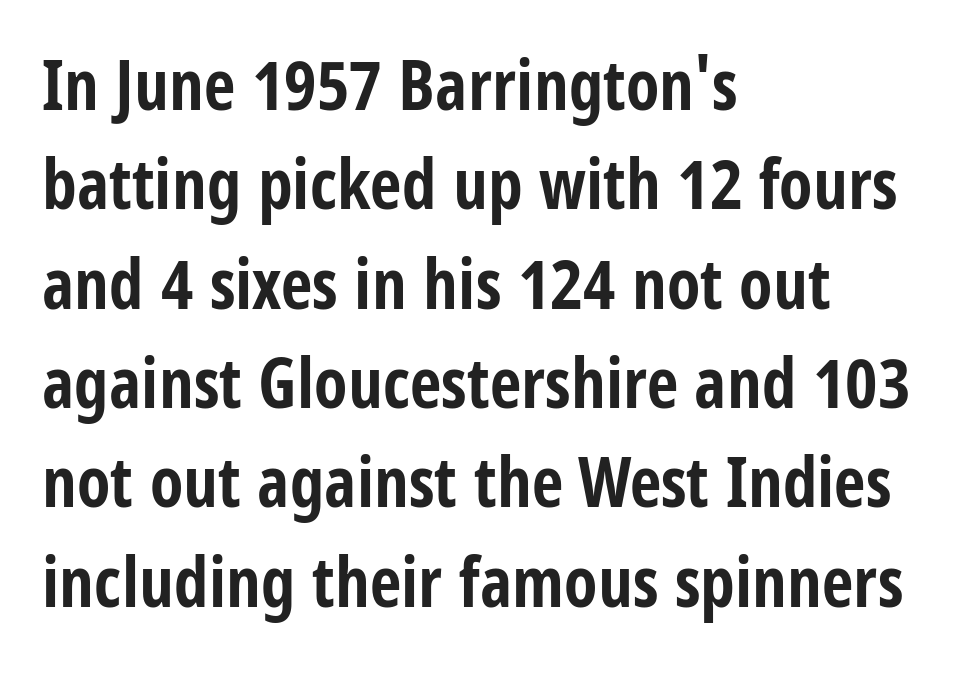
Q: Is the text bold? A: Yes.
Q: Is the text italic (slanted)? A: No, it is upright.
Q: Is the typeface a serif or a sans-serif typeface? A: Sans-serif.
Q: Is the text underlined? A: No.
Q: How is the paragraph aligned? A: Left-aligned.
Q: Is the spacing between letters normal or unusually wide? A: Normal.
Q: Is the spacing between lines tight, normal or loose? A: Normal.
Q: Width (condensed, normal, or wide)? A: Condensed.
Q: Stroke contrast? A: Low.
Q: x-height? A: Large.
Q: Monospaced? A: No.
